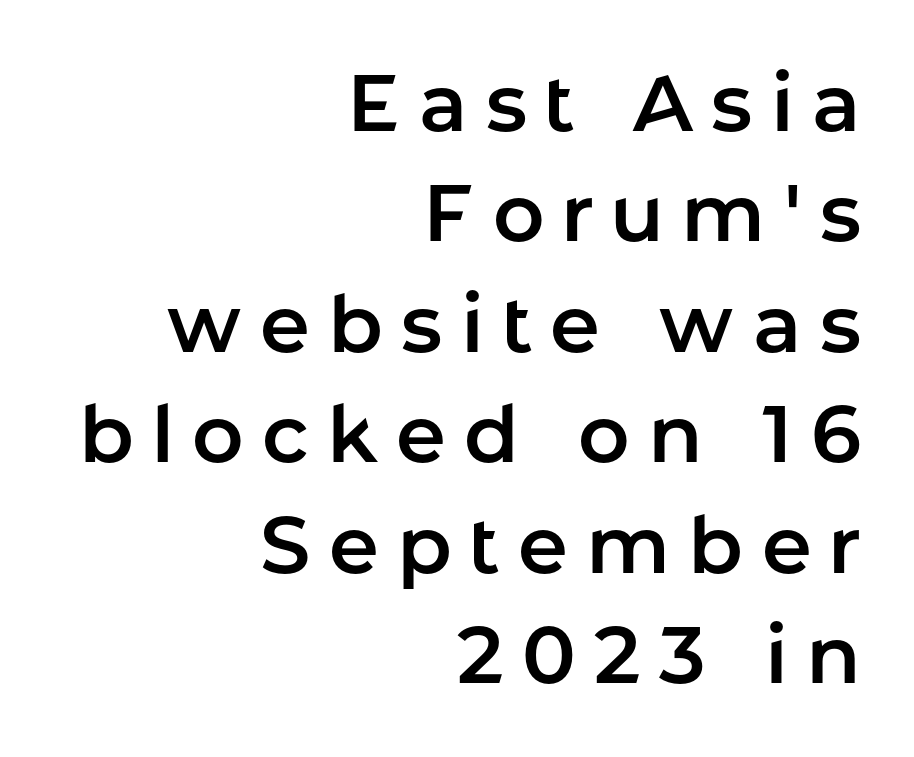
Q: Is the text italic (slanted)? A: No, it is upright.
Q: Is the typeface a serif or a sans-serif typeface? A: Sans-serif.
Q: Is the text underlined? A: No.
Q: How is the paragraph aligned? A: Right-aligned.
Q: Is the spacing between letters normal or unusually wide? A: Unusually wide.
Q: Is the spacing between lines tight, normal or loose? A: Normal.
Q: Width (condensed, normal, or wide)? A: Normal.
Q: Stroke contrast? A: Low.
Q: x-height? A: Medium.
Q: Monospaced? A: No.
